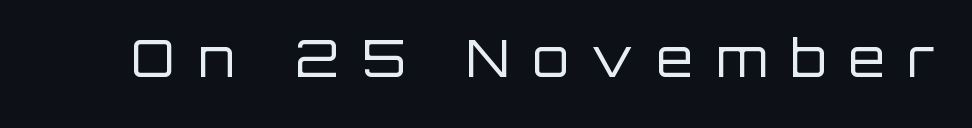
Bare-footed words on every line. Short note: letters widely spaced. Weight: not bold — regular or lighter. These lines are rendered in a variable-pitch font.
